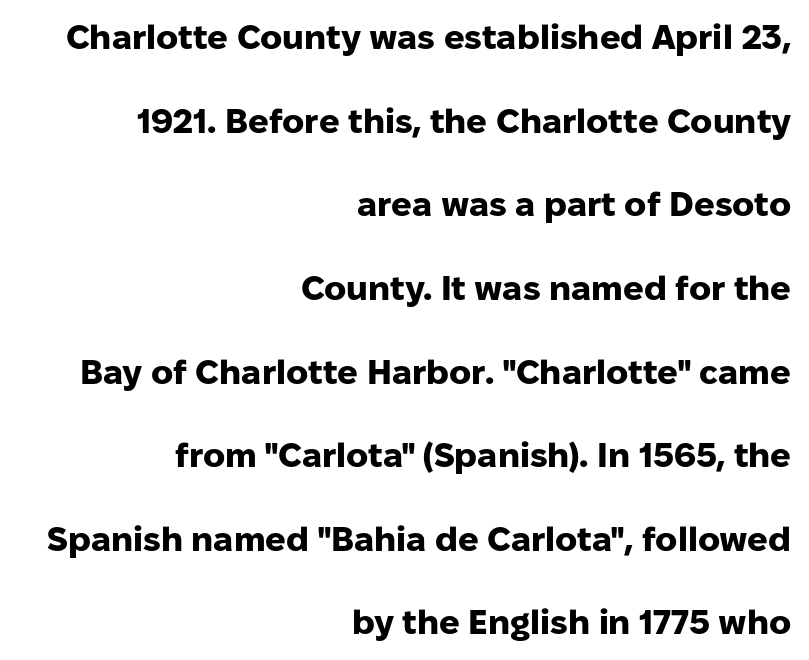
Q: Is the text bold? A: Yes.
Q: Is the text italic (slanted)? A: No, it is upright.
Q: Is the typeface a serif or a sans-serif typeface? A: Sans-serif.
Q: Is the text underlined? A: No.
Q: How is the paragraph aligned? A: Right-aligned.
Q: Is the spacing between letters normal or unusually wide? A: Normal.
Q: Is the spacing between lines tight, normal or loose? A: Loose.
Q: Width (condensed, normal, or wide)? A: Normal.
Q: Stroke contrast? A: Low.
Q: x-height? A: Medium.
Q: Monospaced? A: No.
